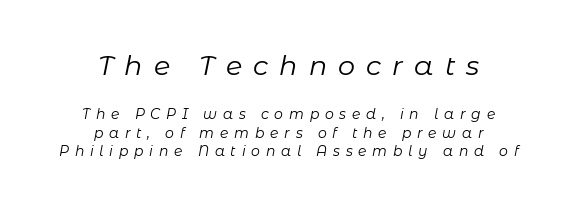
The image shows 27 px text type, italic (leaning right); set centered, normal line spacing (1.32x), unusually wide letter spacing (+0.41 em), not underlined; the first (top) block is 1.93x larger.
